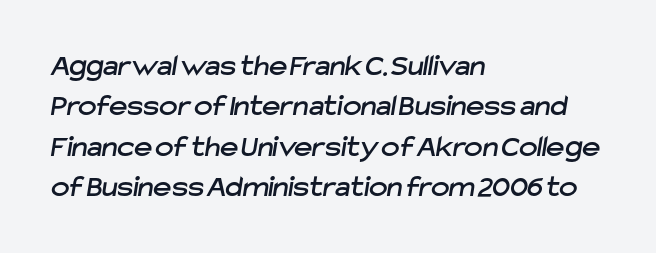
The image shows 31 px sans-serif type; set left-aligned, normal line spacing (1.3x), normal letter spacing, not underlined; low stroke contrast and a medium x-height.
